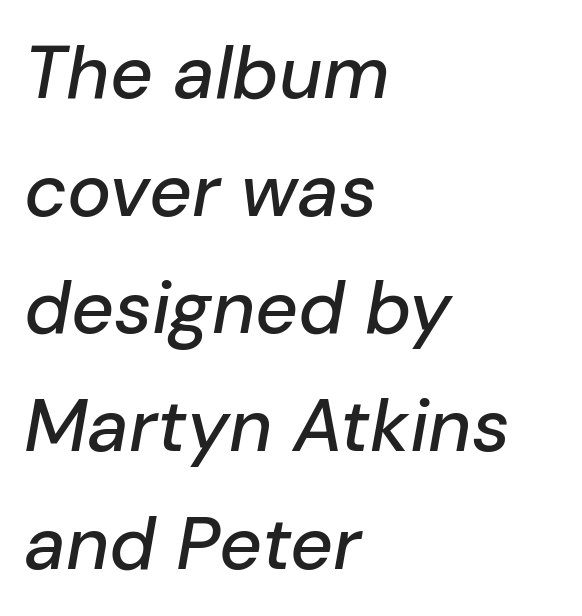
{"italic": "yes", "lean": "right", "slant_degrees": 10, "width": "normal", "stroke_contrast": "low", "x_height": "medium", "monospaced": "no", "underline": "no", "align": "left", "line_spacing": "normal", "line_spacing_ratio": 1.59, "letter_spacing": "normal", "letter_spacing_em": 0.0, "glyph_px": 74}
